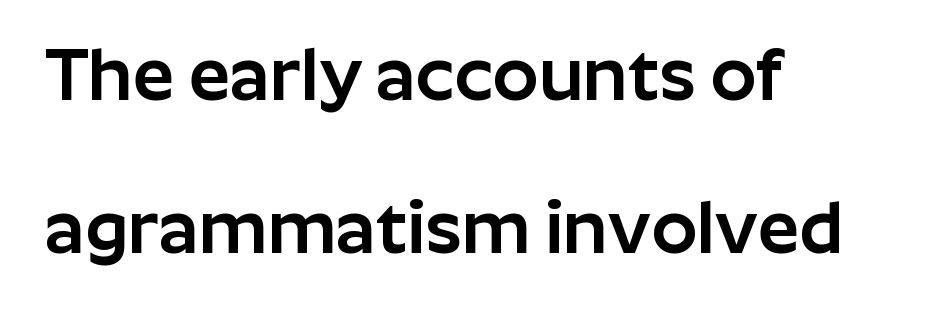
These lines are composed in type without serifs. Here the glyphs are tracked normally, forming tight word shapes. The baseline area is clear. Is this a fixed-width face? No — the glyphs have proportional, varying widths. The space between consecutive lines is lavish. These lines stack with their left ends in a neat column.
